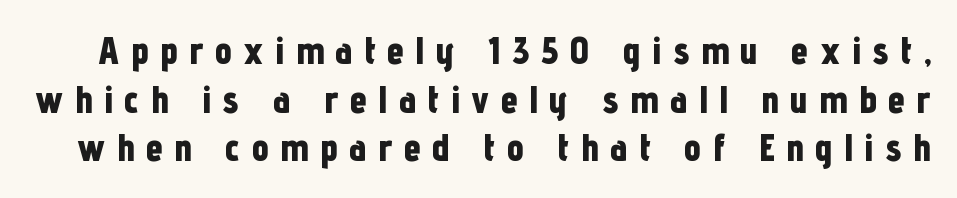
The foot of each line stays bare and open. Caption: bold face, heavy strokes. Tracking here is generous; glyphs stand well apart from one another. Looks like regular typesetting: each glyph gets only the width it needs.
